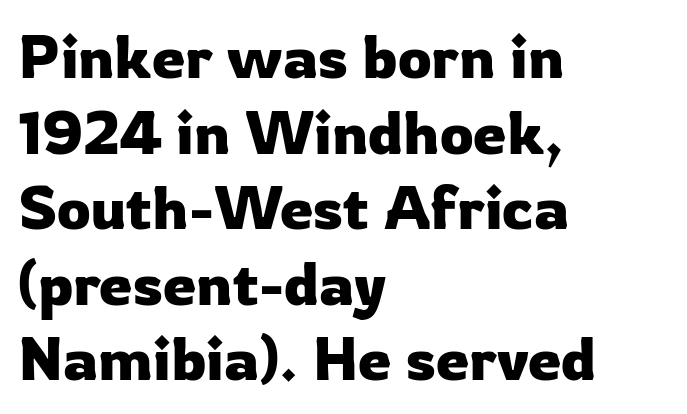
Q: Is the text italic (slanted)? A: No, it is upright.
Q: Is the typeface a serif or a sans-serif typeface? A: Sans-serif.
Q: Is the text underlined? A: No.
Q: How is the paragraph aligned? A: Left-aligned.
Q: Is the spacing between letters normal or unusually wide? A: Normal.
Q: Is the spacing between lines tight, normal or loose? A: Normal.
Q: Width (condensed, normal, or wide)? A: Normal.
Q: Stroke contrast? A: Low.
Q: x-height? A: Medium.
Q: Monospaced? A: No.
